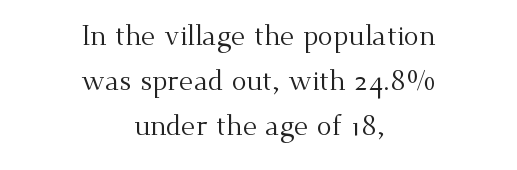
Nobody drew a line under any word here. How would I describe the line gaps? Plain and ordinary. Nothing heavy about these letters — not bold at all. Unlike italic type, these characters show no tilt at all. These lines are rendered in a variable-pitch font.
